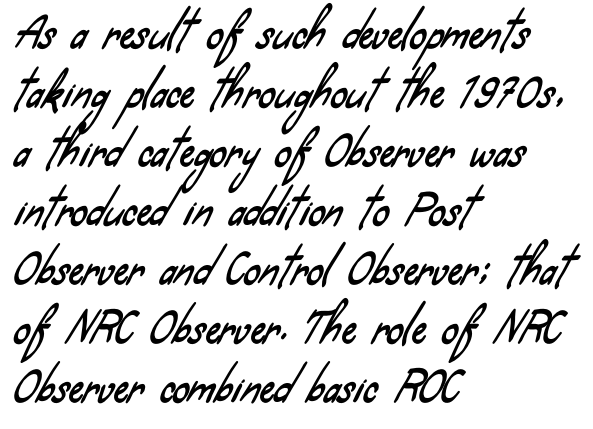
The image shows 41 px condensed sans-serif type; set left-aligned, normal line spacing (1.44x), normal letter spacing, not underlined; low stroke contrast and a small x-height.
